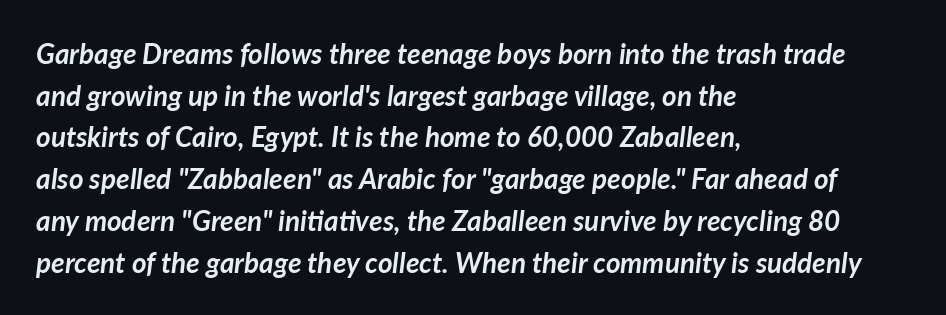
These lines stack with their left ends in a neat column. Its strokes are broad and dark, the hallmark of bold type. One glance says typical: line gaps are just what's usual. The typography opts for an oblique posture over an upright one. Plain, unruled lines of type.
